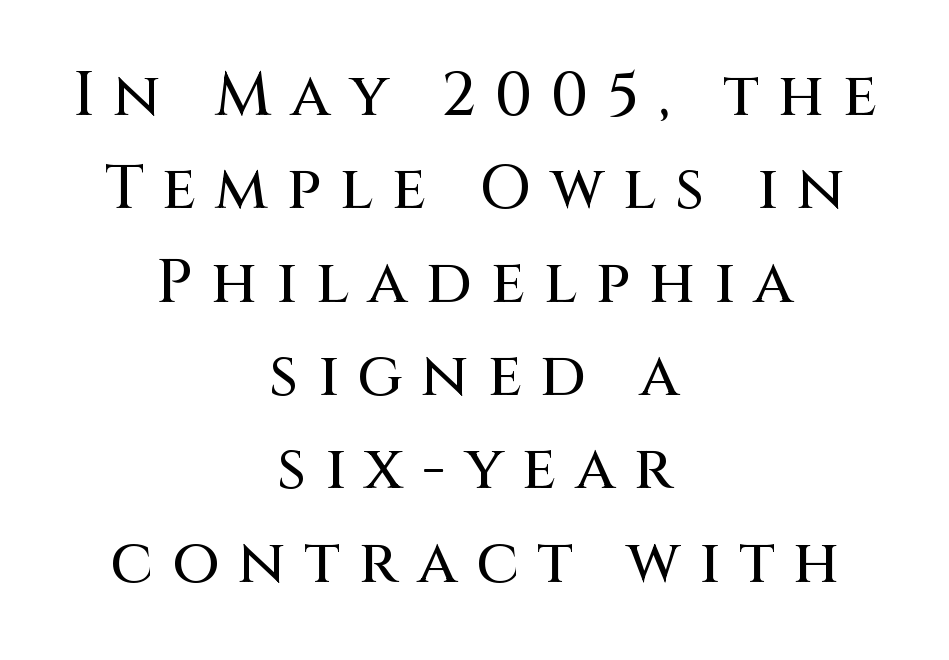
{"serif": "no", "italic": "no", "width": "normal", "stroke_contrast": "medium", "x_height": "large", "monospaced": "no", "underline": "no", "align": "center", "line_spacing": "normal", "line_spacing_ratio": 1.53, "letter_spacing": "wide", "letter_spacing_em": 0.31, "glyph_px": 61}
